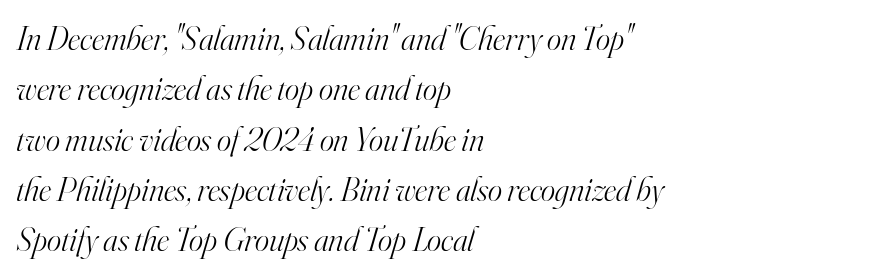
The image shows 34 px light serif type, italic (leaning right); set left-aligned, normal line spacing (1.48x), normal letter spacing, not underlined; high stroke contrast and a small x-height.
